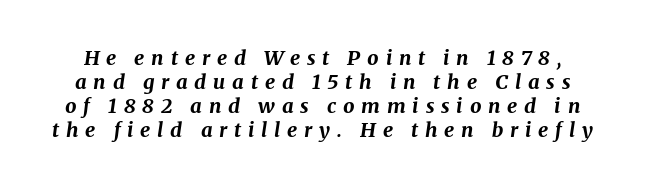
{"italic": "yes", "lean": "right", "slant_degrees": 8, "bold": "yes", "underline": "no", "line_spacing_ratio": 1.2, "letter_spacing": "wide", "letter_spacing_em": 0.34, "glyph_px": 20}
